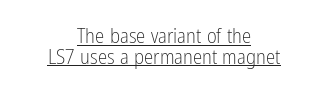
The image shows 21 px text type, upright; set centered, tight line spacing (0.99x), normal letter spacing, underlined.
